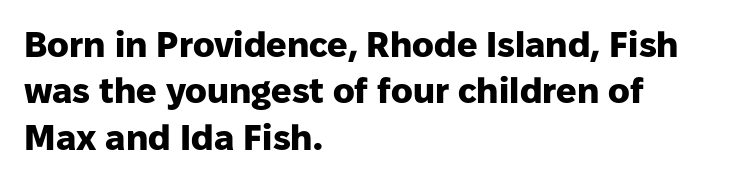
The image shows 36 px heavy sans-serif type, upright; set left-aligned, normal line spacing (1.29x), normal letter spacing, not underlined; low stroke contrast and a medium x-height.
